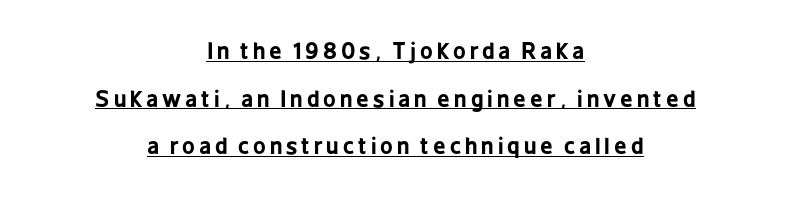
The image shows 22 px bold type, upright; set centered, loose line spacing (2.16x), underlined.
